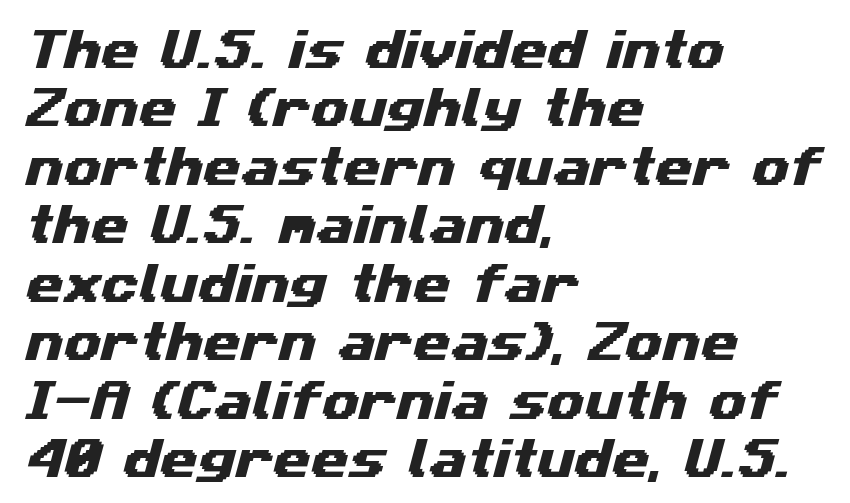
{"serif": "no", "width": "wide", "stroke_contrast": "medium", "x_height": "medium", "monospaced": "no", "underline": "no", "align": "left", "line_spacing": "normal", "line_spacing_ratio": 1.36, "letter_spacing": "normal", "letter_spacing_em": 0.0, "glyph_px": 43}
